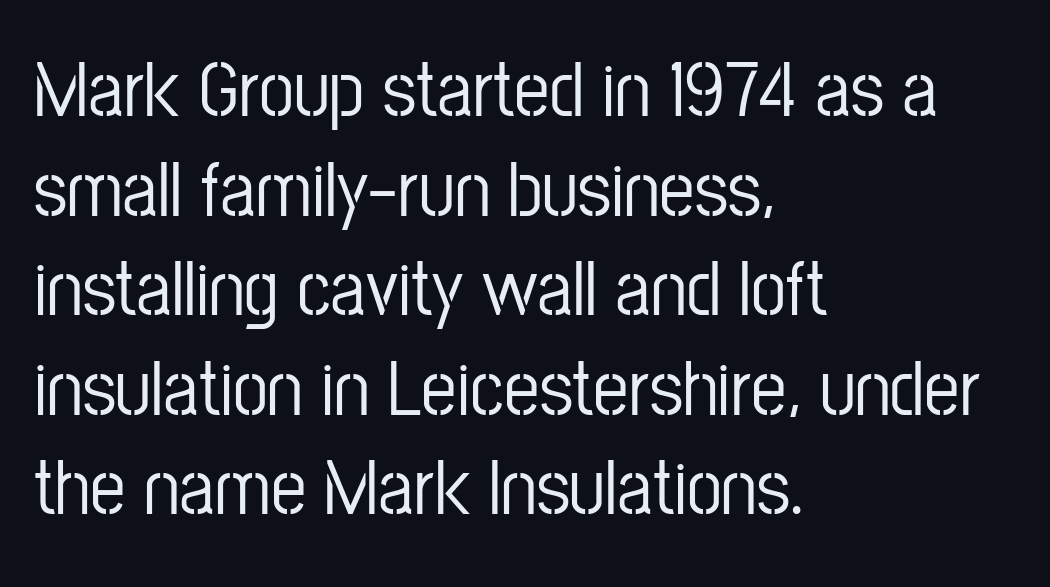
Q: Is the text italic (slanted)? A: No, it is upright.
Q: Is the typeface a serif or a sans-serif typeface? A: Sans-serif.
Q: Is the text underlined? A: No.
Q: How is the paragraph aligned? A: Left-aligned.
Q: Is the spacing between letters normal or unusually wide? A: Normal.
Q: Is the spacing between lines tight, normal or loose? A: Normal.
Q: Width (condensed, normal, or wide)? A: Condensed.
Q: Stroke contrast? A: Low.
Q: x-height? A: Medium.
Q: Monospaced? A: No.
